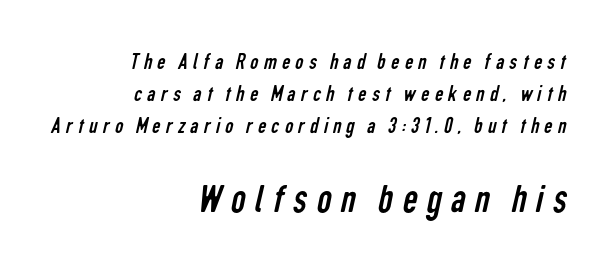
Q: Is the text bold? A: No.
Q: Is the typeface a serif or a sans-serif typeface? A: Sans-serif.
Q: Is the text underlined? A: No.
Q: How is the paragraph aligned? A: Right-aligned.
Q: Is the spacing between letters normal or unusually wide? A: Unusually wide.
Q: Is the spacing between lines tight, normal or loose? A: Normal.
Q: Which block of text is set in a larger size, the first (top) or the second (bottom)? A: The second (bottom) one.
Q: Width (condensed, normal, or wide)? A: Condensed.
Q: Stroke contrast? A: Low.
Q: x-height? A: Medium.
Q: Monospaced? A: No.
